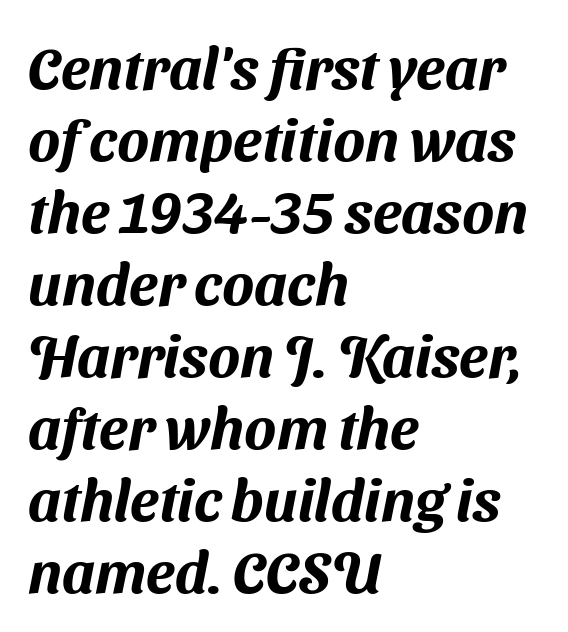
{"serif": "no", "width": "normal", "stroke_contrast": "medium", "x_height": "medium", "monospaced": "no", "underline": "no", "align": "left", "line_spacing_ratio": 1.22, "letter_spacing": "normal", "letter_spacing_em": 0.0, "glyph_px": 59}
